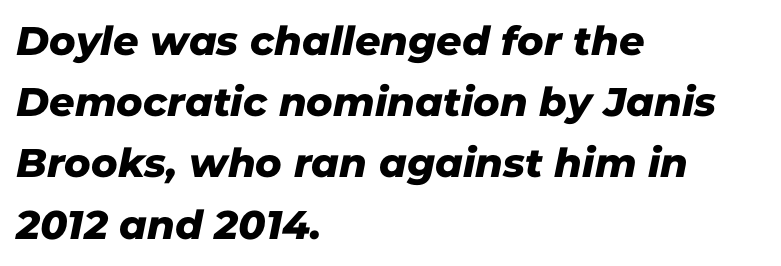
The image shows 40 px sans-serif type; set left-aligned, normal line spacing (1.53x), normal letter spacing, not underlined; low stroke contrast and a medium x-height.
